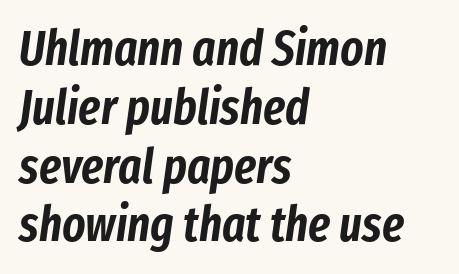
This rendering features lettering with no underline. Quick note: italic. This rendering leaves character spacing at its baseline value. Think of a printed novel: that variable character pitch is what you see here. In CSS terms this would be text-align: left.
